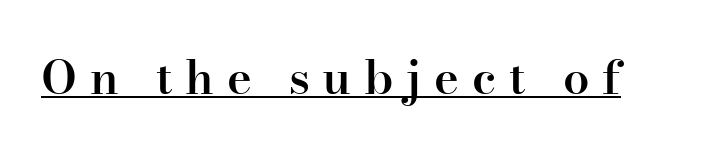
Notice how a bar underscores the lettering throughout. Character widths vary here, with narrow letters taking less room than wide ones. Its strokes are somewhat broadened, the hallmark of semibold type. Honestly, the letter spacing is so wide it's the main thing you notice. Serifs: yes, visible at the terminals of the letterforms. Italic? Not at all — the glyphs are vertical.
